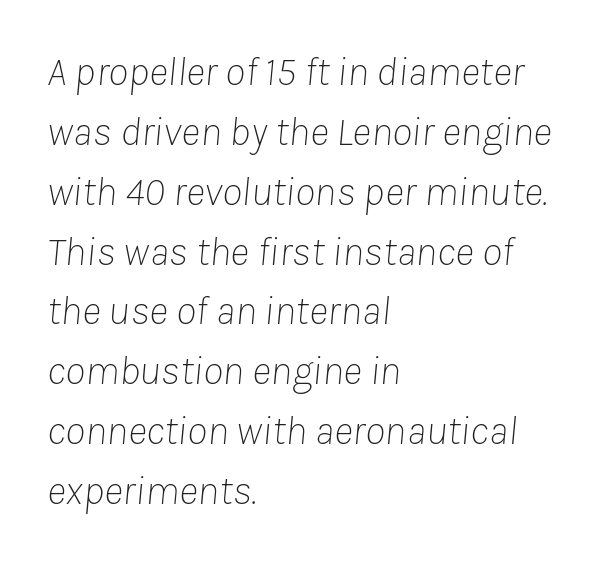
{"italic": "yes", "lean": "right", "slant_degrees": 8, "bold": "no", "weight": "thin", "width": "normal", "stroke_contrast": "low", "x_height": "medium", "monospaced": "no", "underline": "no", "align": "left", "line_spacing": "normal", "line_spacing_ratio": 1.46, "letter_spacing": "normal", "letter_spacing_em": 0.0, "glyph_px": 41}
